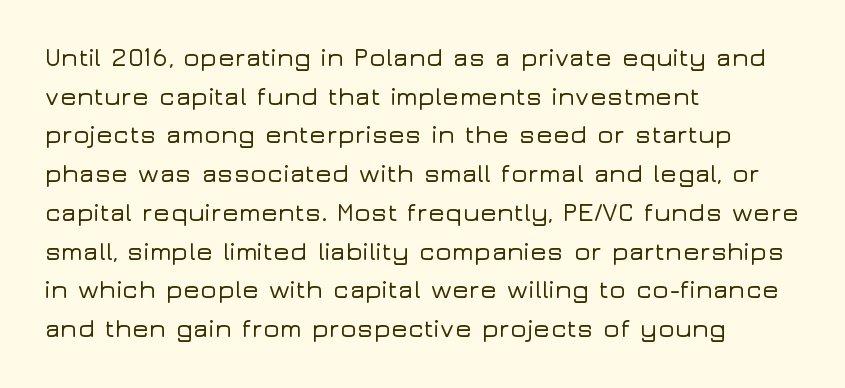
The image shows 25 px text type, upright; set left-aligned, normal line spacing (1.55x), normal letter spacing, not underlined.
